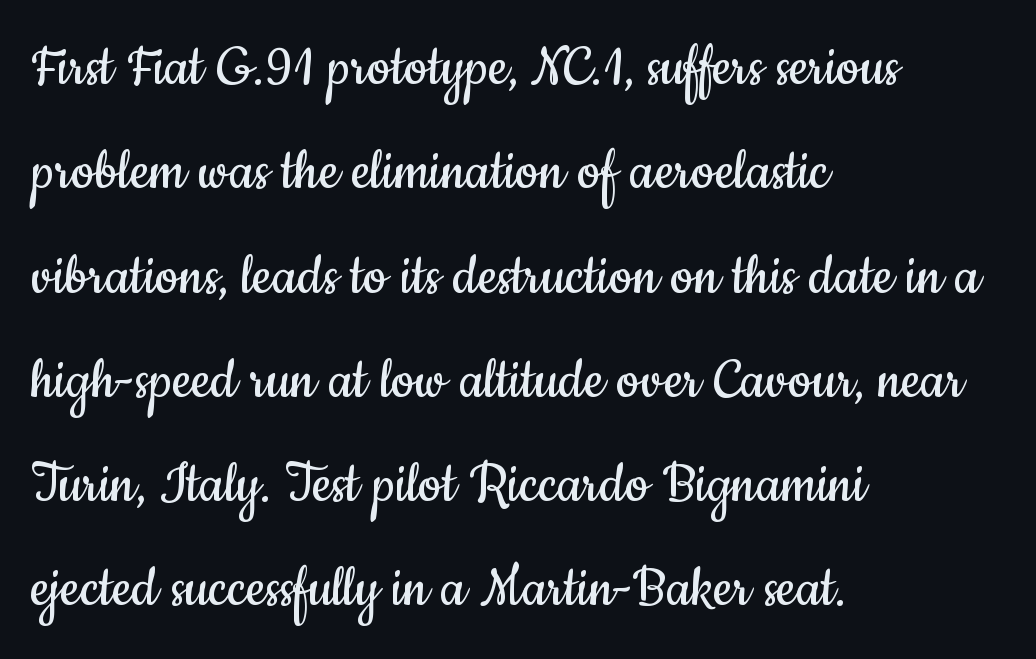
The image shows 66 px regular-weight, condensed sans-serif type; set left-aligned, normal line spacing (1.58x), normal letter spacing, not underlined; low stroke contrast and a small x-height.
